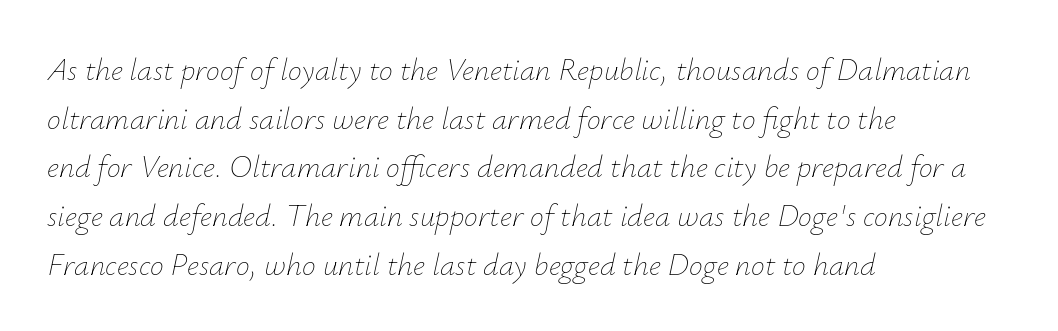
{"italic": "yes", "lean": "right", "slant_degrees": 12, "bold": "no", "weight": "thin", "width": "normal", "stroke_contrast": "low", "x_height": "small", "monospaced": "no", "underline": "no", "align": "left", "line_spacing": "normal", "line_spacing_ratio": 1.57, "letter_spacing": "normal", "letter_spacing_em": 0.0, "glyph_px": 31}
